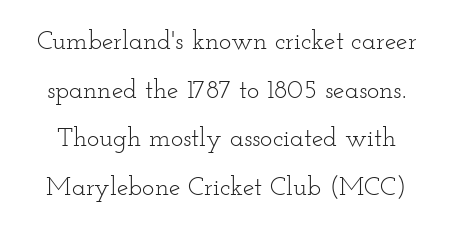
{"italic": "no", "bold": "no", "underline": "no", "line_spacing_ratio": 1.87, "letter_spacing": "normal", "letter_spacing_em": 0.0, "glyph_px": 26}
